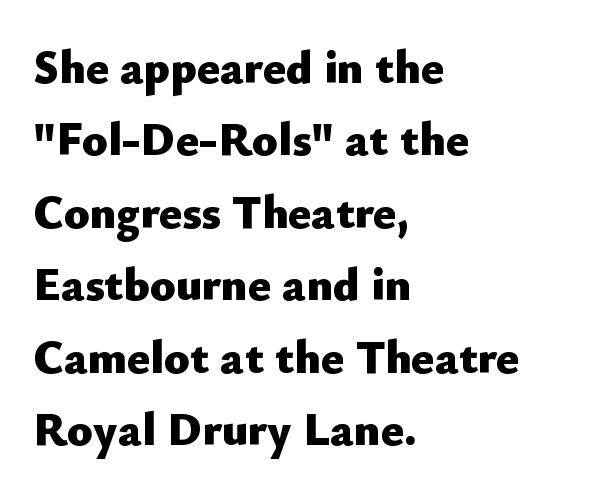
Q: Is the text bold? A: Yes.
Q: Is the text italic (slanted)? A: No, it is upright.
Q: Is the typeface a serif or a sans-serif typeface? A: Sans-serif.
Q: Is the text underlined? A: No.
Q: How is the paragraph aligned? A: Left-aligned.
Q: Is the spacing between letters normal or unusually wide? A: Normal.
Q: Is the spacing between lines tight, normal or loose? A: Normal.
Q: Width (condensed, normal, or wide)? A: Normal.
Q: Stroke contrast? A: Low.
Q: x-height? A: Small.
Q: Monospaced? A: No.
